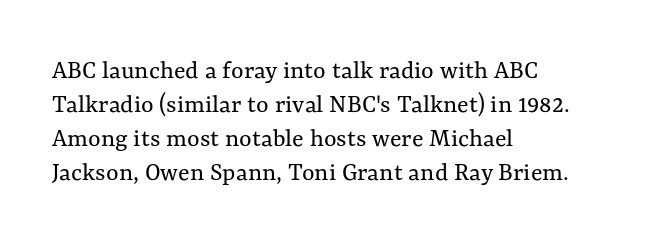
{"italic": "no", "bold": "no", "underline": "no", "align": "left", "line_spacing": "normal", "line_spacing_ratio": 1.26, "letter_spacing": "normal", "letter_spacing_em": 0.0, "glyph_px": 27}
